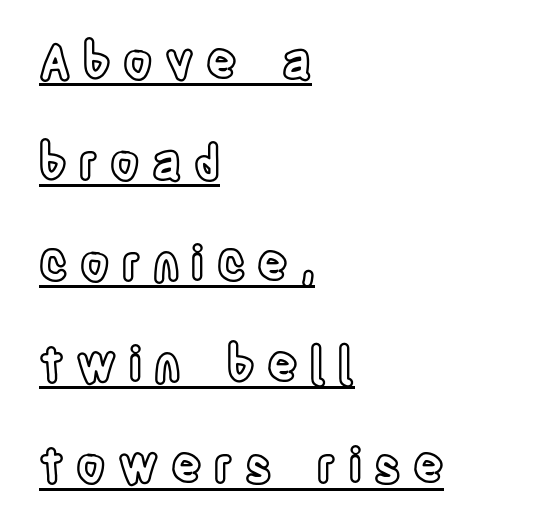
{"italic": "no", "width": "condensed", "x_height": "large", "monospaced": "no", "underline": "yes", "align": "left", "line_spacing": "loose", "line_spacing_ratio": 2.15, "letter_spacing": "wide", "letter_spacing_em": 0.26, "glyph_px": 47}
